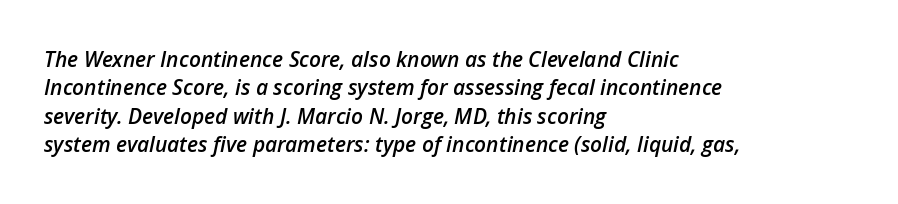
Each line starts at the same left margin while the right side varies. Compared with typical body copy, the letter spacing here is the same. Typographic density is moderately raised because the face is semibold. The passage shown leans; its letterforms are oblique. Descenders hang freely into open space.
